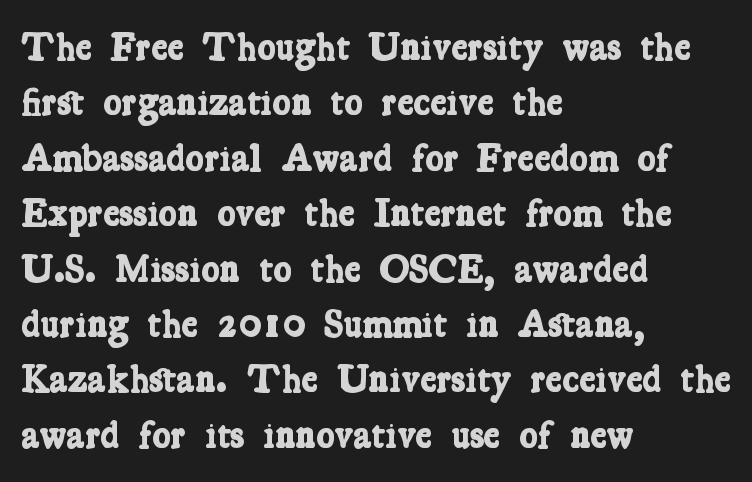
The image shows 39 px bold, condensed serif type; set left-aligned, normal line spacing (1.42x), normal letter spacing, not underlined; low stroke contrast and a medium x-height.
